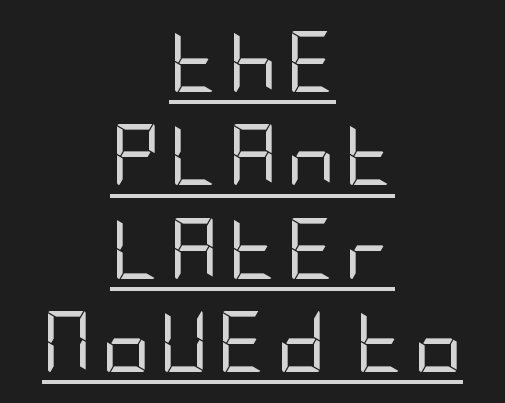
The image shows 61 px regular-weight, condensed sans-serif type, upright; set centered, normal line spacing (1.53x), underlined; low stroke contrast and a large x-height.
